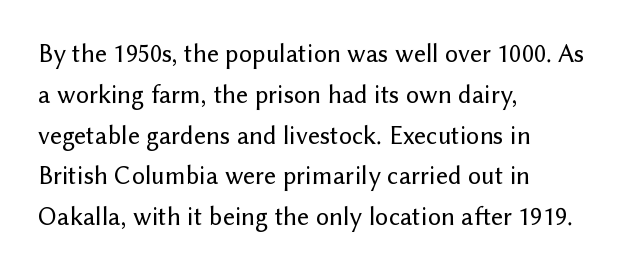
{"italic": "no", "underline": "no", "align": "left", "line_spacing": "normal", "line_spacing_ratio": 1.57, "letter_spacing": "normal", "letter_spacing_em": 0.0, "glyph_px": 26}
